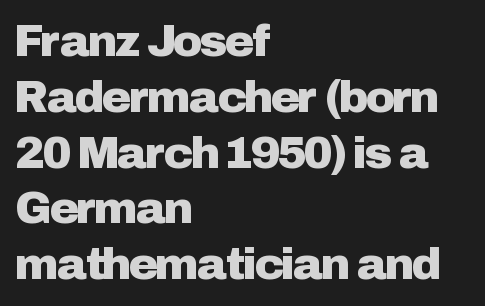
The text block is weighted toward the left margin, trailing off unevenly rightward. The typography opts for an upright posture over an oblique one. These lines are rendered in a variable-pitch font. The baseline area is clear. The face used here is a sans, in the tradition of grotesques and geometrics. Nothing unusual about the tracking: characters are spaced as the font intends.
